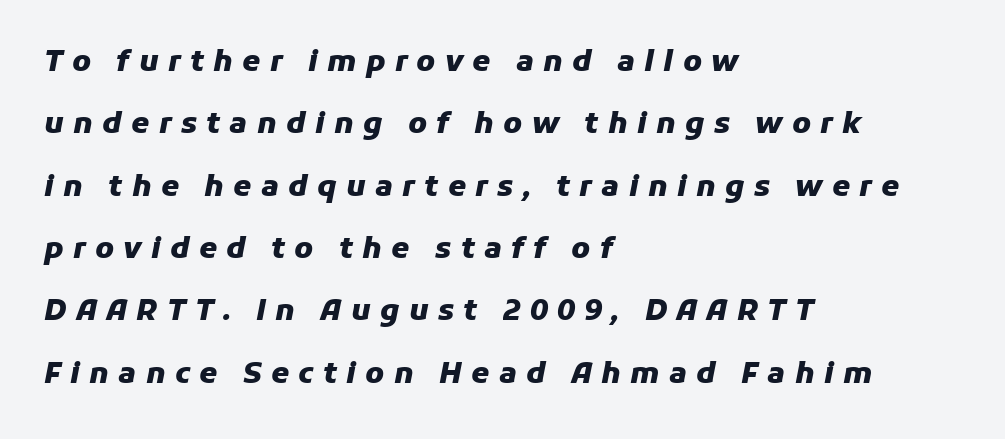
Q: Is the text bold? A: Yes.
Q: Is the text italic (slanted)? A: Yes, it leans right by about 11 degrees.
Q: Is the text underlined? A: No.
Q: How is the paragraph aligned? A: Left-aligned.
Q: Is the spacing between letters normal or unusually wide? A: Unusually wide.
Q: Is the spacing between lines tight, normal or loose? A: Loose.
Q: Width (condensed, normal, or wide)? A: Normal.
Q: Stroke contrast? A: Low.
Q: x-height? A: Medium.
Q: Monospaced? A: No.
